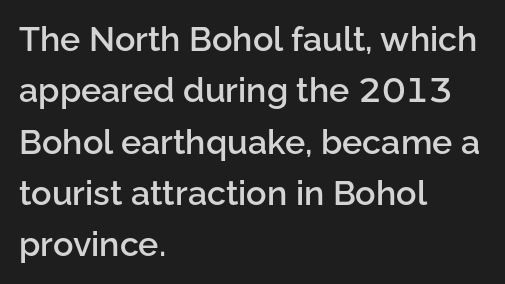
The image shows 34 px semibold sans-serif type, upright; set left-aligned, normal line spacing (1.51x), normal letter spacing, not underlined; low stroke contrast and a medium x-height.
